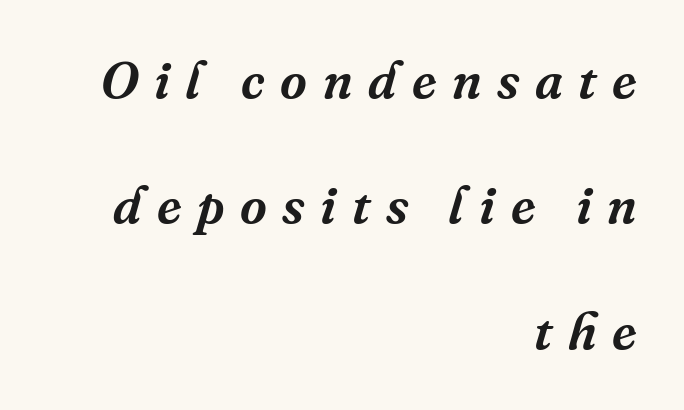
You could not count columns in this text — the font is proportionally spaced. This rendering uses right alignment, leaving the left contour irregular. The tracking reads as deliberately expanded to a designer's eye. The rendering shows small feet on the letterforms — a serif design. The rendering uses a large line-height, opening up the rows. Honestly, there is no underline to notice here at all.
